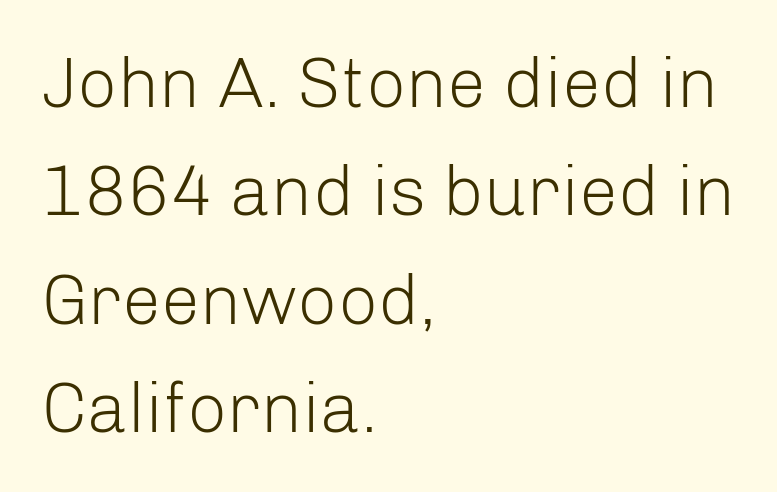
{"serif": "no", "italic": "no", "bold": "no", "weight": "light", "width": "normal", "stroke_contrast": "low", "x_height": "medium", "monospaced": "no", "underline": "no", "align": "left", "line_spacing": "normal", "line_spacing_ratio": 1.55, "letter_spacing": "normal", "letter_spacing_em": 0.0, "glyph_px": 70}
